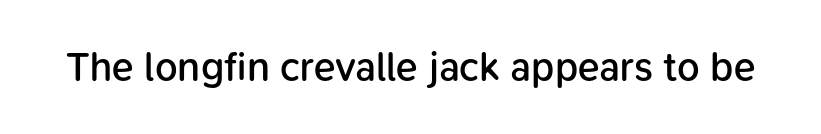
The image shows 40 px semibold sans-serif type, upright; set normal letter spacing, not underlined; low stroke contrast and a medium x-height.
